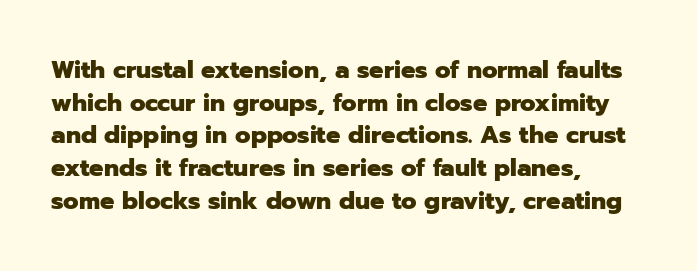
{"italic": "no", "bold": "yes", "underline": "no", "align": "left", "line_spacing": "normal", "line_spacing_ratio": 1.36, "letter_spacing": "normal", "letter_spacing_em": 0.0, "glyph_px": 24}
